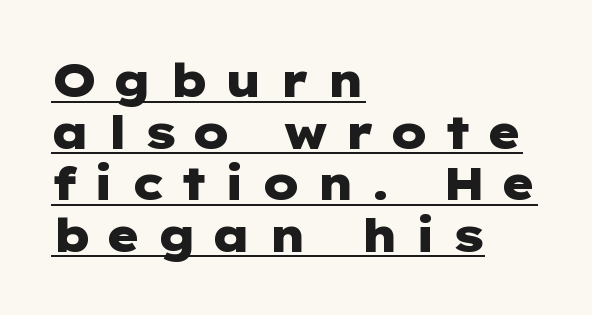
The image shows 46 px heavy, wide sans-serif type, upright; set left-aligned, tight line spacing (1.12x), unusually wide letter spacing (+0.32 em), underlined; low stroke contrast and a medium x-height.
